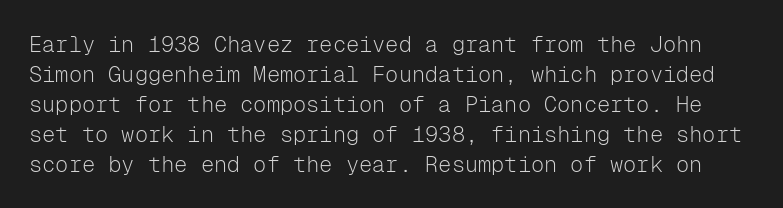
The image shows 22 px text type, upright; set normal line spacing (1.36x), normal letter spacing, not underlined.
